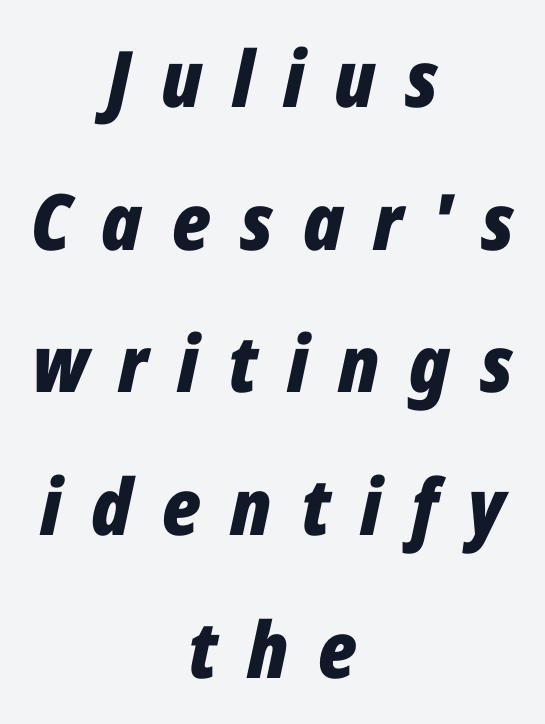
{"italic": "yes", "lean": "right", "slant_degrees": 12, "bold": "yes", "weight": "bold", "width": "condensed", "stroke_contrast": "low", "x_height": "medium", "monospaced": "no", "underline": "no", "align": "center", "line_spacing_ratio": 1.83, "letter_spacing": "wide", "letter_spacing_em": 0.38, "glyph_px": 78}
